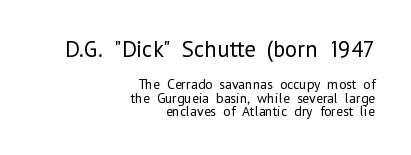
{"italic": "no", "bold": "no", "underline": "no", "align": "right", "line_spacing": "tight", "line_spacing_ratio": 0.96, "letter_spacing": "normal", "letter_spacing_em": 0.0, "larger_block": "first", "size_ratio": 1.64, "glyph_px": 23}
